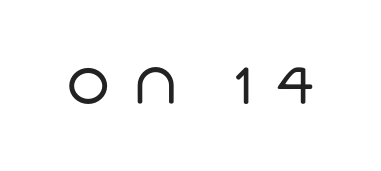
No letter is thick-stroked: the sample isn't bold. The passage shown is typed in a proportional face where columns would drift. Type without underlining. This is sans-serif lettering, the kind often seen on screens and signage.
